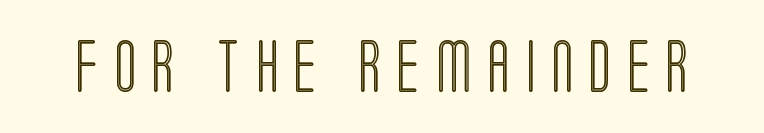
{"italic": "no", "width": "condensed", "x_height": "large", "monospaced": "no", "underline": "no", "letter_spacing": "wide", "letter_spacing_em": 0.31, "glyph_px": 52}
